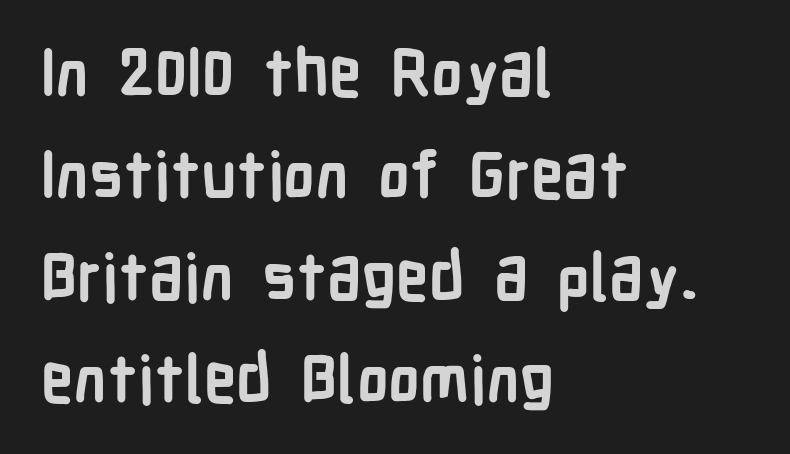
The image shows 65 px semibold, condensed sans-serif type, upright; set left-aligned, normal line spacing (1.57x), normal letter spacing, not underlined; low stroke contrast and a medium x-height.
